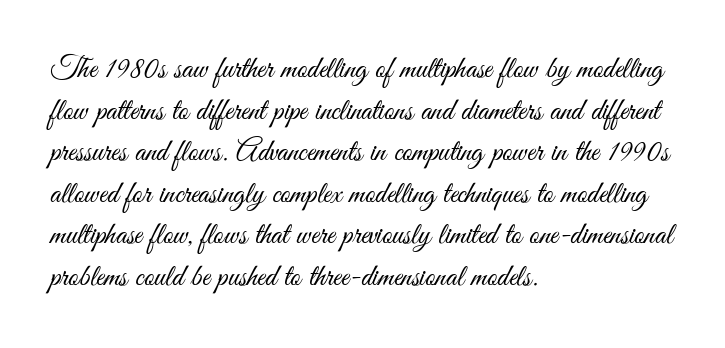
The image shows 31 px light, condensed sans-serif type; set left-aligned, normal line spacing (1.34x), normal letter spacing, not underlined; medium stroke contrast and a small x-height.
